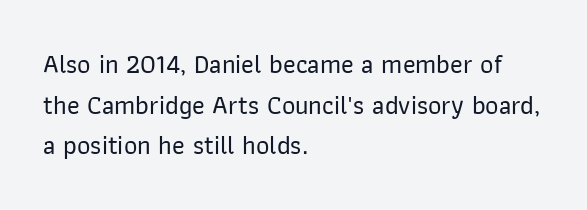
{"italic": "no", "underline": "no", "align": "left", "line_spacing": "normal", "line_spacing_ratio": 1.56, "letter_spacing": "normal", "letter_spacing_em": 0.0, "glyph_px": 26}
